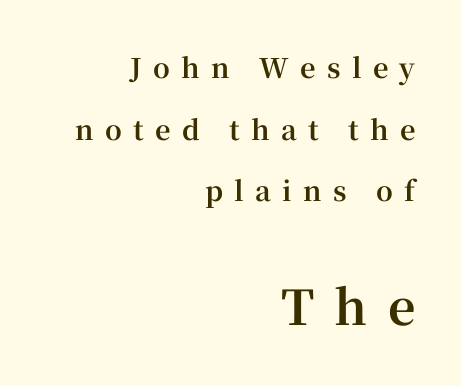
The image shows 48 px bold serif type, upright; set right-aligned, loose line spacing (2.28x), unusually wide letter spacing (+0.42 em), not underlined; the second (bottom) block is 1.78x larger; high stroke contrast and a medium x-height.
